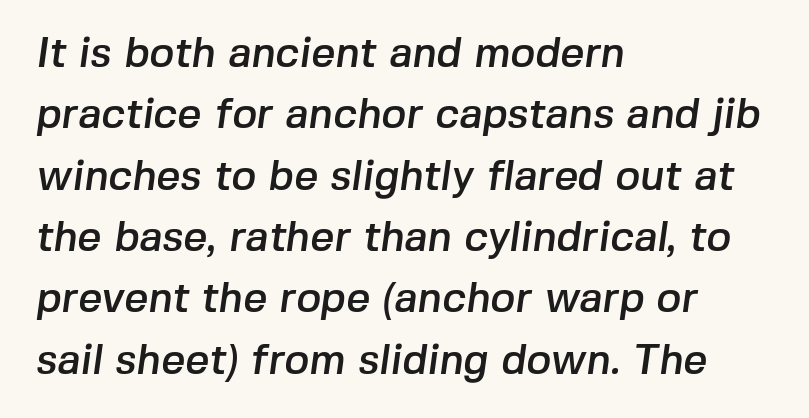
The image shows 42 px sans-serif type; set left-aligned, normal line spacing (1.46x), normal letter spacing, not underlined; low stroke contrast and a medium x-height.
